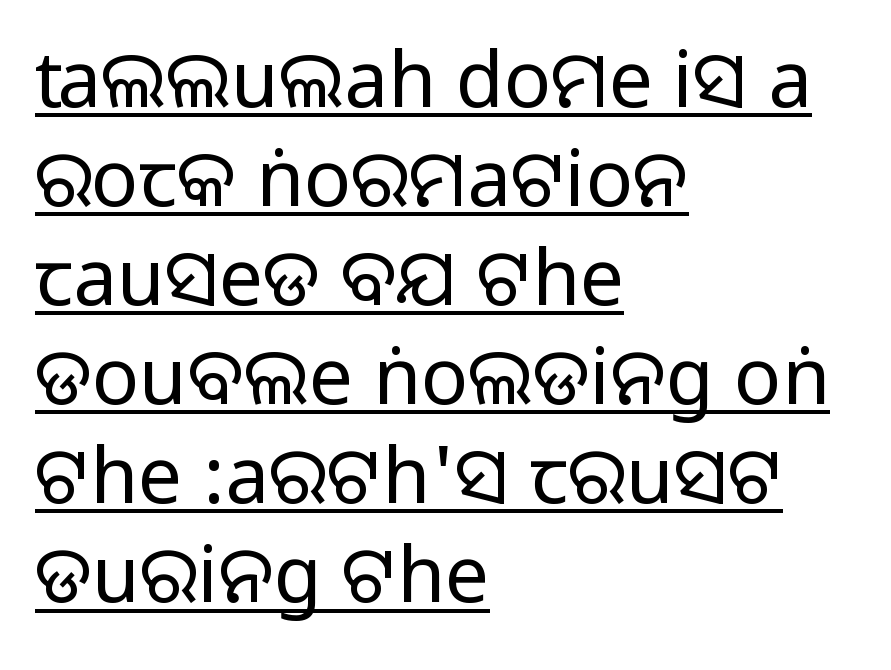
Quick note: not italic, upright. Look at the tracking — it's just the regular setting, nothing added. What decoration does the sample have? An underline. Leftover space on each line is placed entirely after the last word.
